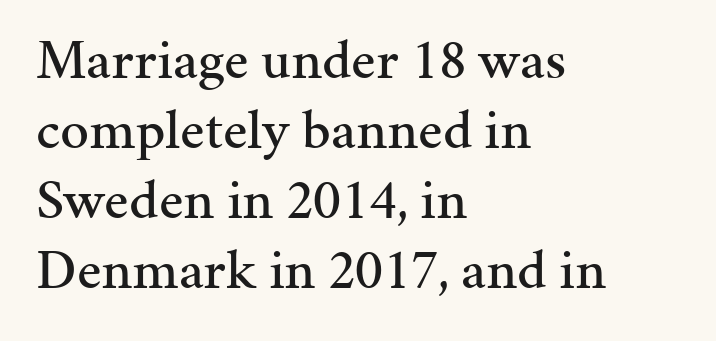
Q: Is the text italic (slanted)? A: No, it is upright.
Q: Is the typeface a serif or a sans-serif typeface? A: Serif.
Q: Is the text underlined? A: No.
Q: How is the paragraph aligned? A: Left-aligned.
Q: Is the spacing between letters normal or unusually wide? A: Normal.
Q: Width (condensed, normal, or wide)? A: Normal.
Q: Stroke contrast? A: Medium.
Q: x-height? A: Medium.
Q: Monospaced? A: No.
